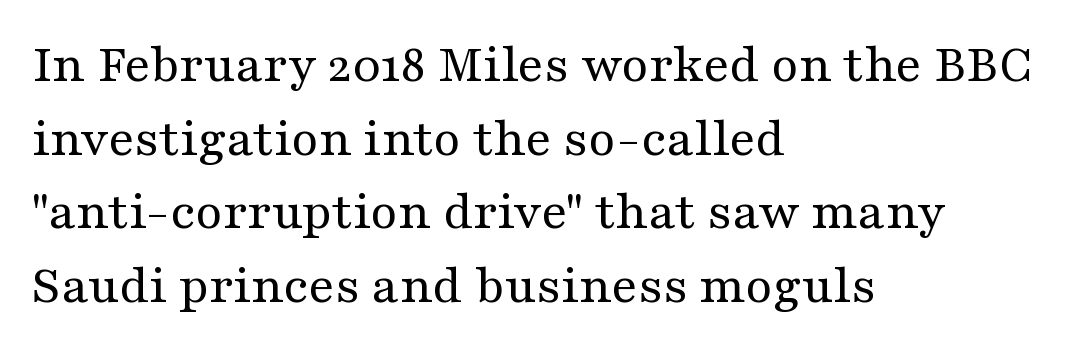
{"serif": "yes", "italic": "no", "bold": "no", "weight": "regular", "width": "wide", "stroke_contrast": "medium", "x_height": "medium", "monospaced": "no", "underline": "no", "align": "left", "line_spacing": "normal", "line_spacing_ratio": 1.34, "letter_spacing": "normal", "letter_spacing_em": 0.0, "glyph_px": 55}
